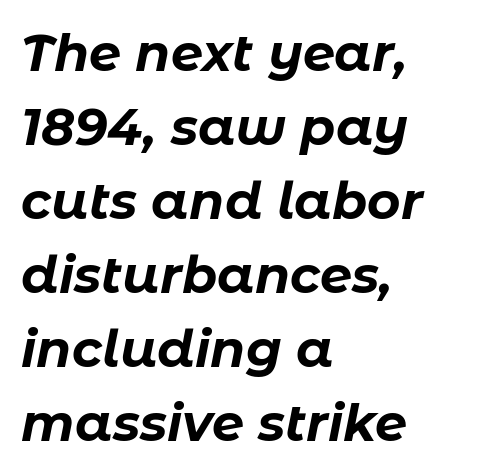
The image shows 51 px bold type, italic (leaning right); set left-aligned, normal line spacing (1.45x), normal letter spacing, not underlined; low stroke contrast and a medium x-height.
